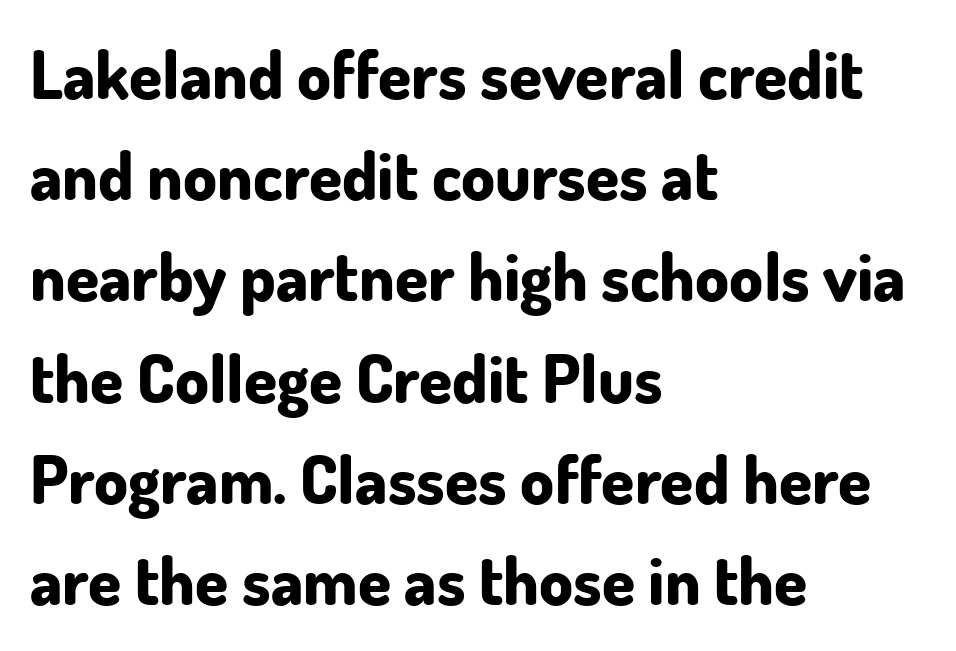
The image shows 67 px bold sans-serif type, upright; set left-aligned, normal line spacing (1.51x), normal letter spacing, not underlined; low stroke contrast and a small x-height.
